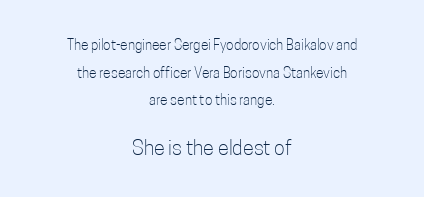
{"italic": "no", "bold": "no", "underline": "no", "align": "center", "line_spacing": "loose", "line_spacing_ratio": 1.98, "letter_spacing": "normal", "letter_spacing_em": 0.0, "larger_block": "second", "size_ratio": 1.43, "glyph_px": 20}
